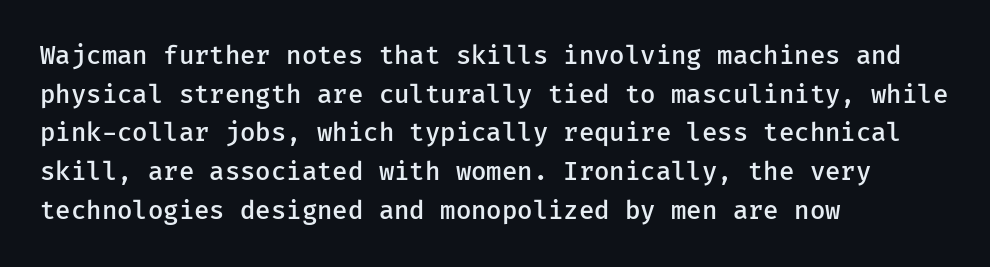
Q: Is the text bold? A: Semi-bold.
Q: Is the text italic (slanted)? A: No, it is upright.
Q: Is the text underlined? A: No.
Q: How is the paragraph aligned? A: Left-aligned.
Q: Is the spacing between letters normal or unusually wide? A: Normal.
Q: Is the spacing between lines tight, normal or loose? A: Normal.
